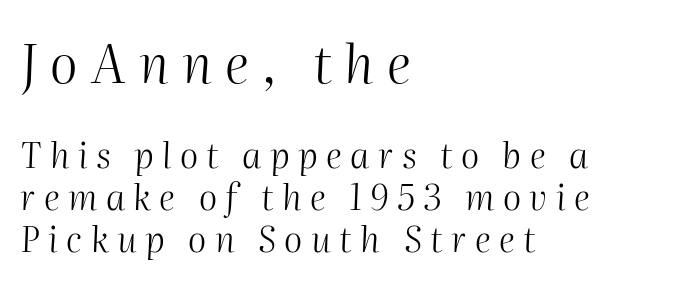
Q: Is the text bold? A: No.
Q: Is the text italic (slanted)? A: Yes, it leans right by about 2 degrees.
Q: Is the text underlined? A: No.
Q: How is the paragraph aligned? A: Left-aligned.
Q: Is the spacing between letters normal or unusually wide? A: Unusually wide.
Q: Which block of text is set in a larger size, the first (top) or the second (bottom)? A: The first (top) one.
Q: Width (condensed, normal, or wide)? A: Normal.
Q: Stroke contrast? A: Medium.
Q: x-height? A: Medium.
Q: Monospaced? A: No.
